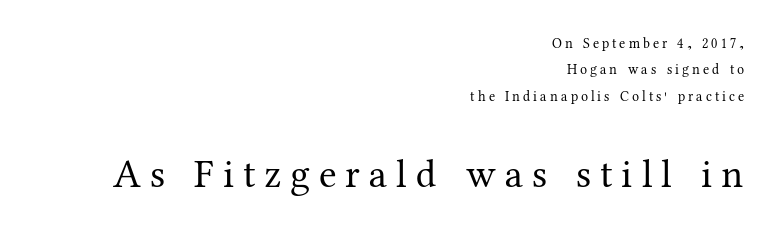
Q: Is the text bold? A: No.
Q: Is the text italic (slanted)? A: No, it is upright.
Q: Is the typeface a serif or a sans-serif typeface? A: Serif.
Q: Is the text underlined? A: No.
Q: How is the paragraph aligned? A: Right-aligned.
Q: Is the spacing between letters normal or unusually wide? A: Unusually wide.
Q: Which block of text is set in a larger size, the first (top) or the second (bottom)? A: The second (bottom) one.
Q: Width (condensed, normal, or wide)? A: Normal.
Q: Stroke contrast? A: Medium.
Q: x-height? A: Medium.
Q: Monospaced? A: No.
